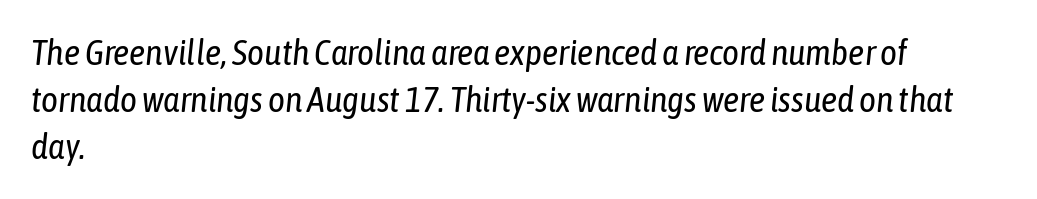
Q: Is the text bold? A: No.
Q: Is the text italic (slanted)? A: Yes, it leans right by about 6 degrees.
Q: Is the text underlined? A: No.
Q: How is the paragraph aligned? A: Left-aligned.
Q: Is the spacing between letters normal or unusually wide? A: Normal.
Q: Is the spacing between lines tight, normal or loose? A: Normal.
Q: Width (condensed, normal, or wide)? A: Condensed.
Q: Stroke contrast? A: Low.
Q: x-height? A: Medium.
Q: Monospaced? A: No.
